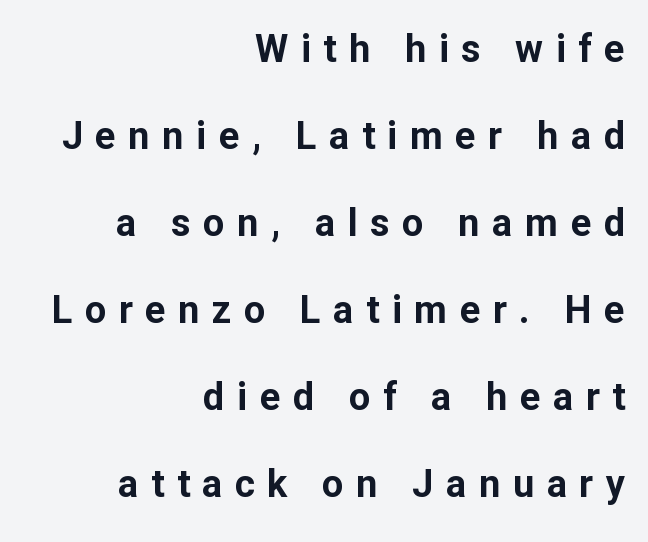
Each letter keeps its own natural width here, so spacing adapts to shape. Plain, unruled lines of type. Plenty of ink on the page — the face is bold. Serif or sans? Sans — the stroke terminals are bare. Notice the wide empty band between every row — that's loose leading. When letters stand straight like this, we call the style roman or upright.
